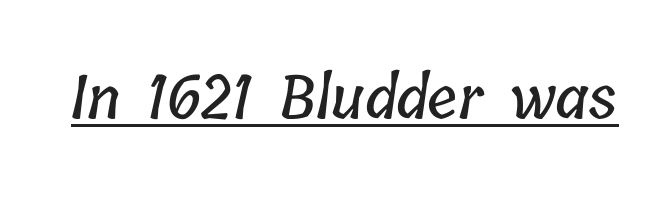
Q: Is the text underlined? A: Yes.
Q: Is the spacing between letters normal or unusually wide? A: Normal.
Q: Width (condensed, normal, or wide)? A: Condensed.
Q: Stroke contrast? A: Low.
Q: x-height? A: Medium.
Q: Monospaced? A: No.
